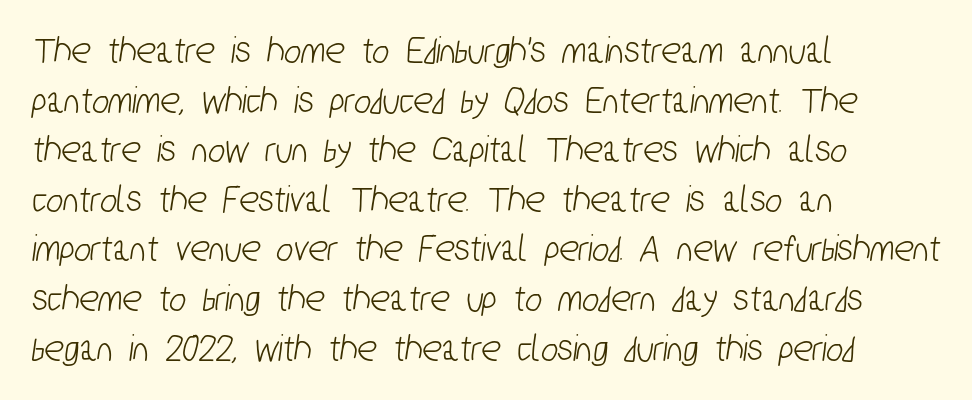
This sample is left-justified, so line endings fall wherever the words run out. The rendering uses natural spacing where letterforms have individual widths. Honestly, the letter spacing is just normal — you wouldn't notice it. No feet cap the strokes, marking this as sans-serif type. The words here are not underlined.
